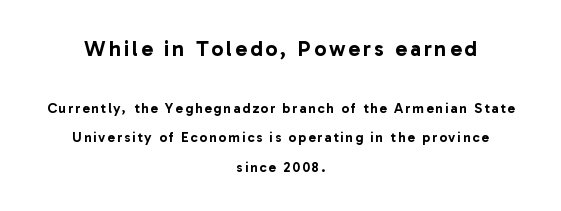
No italicization has been applied; the sample stays upright. Horizontally, the lines are justified to the midpoint only. Lines of text with bare space underneath. Does the bottom block carry the larger type? No, the top block does. Each new line begins a long way beneath the previous one.
